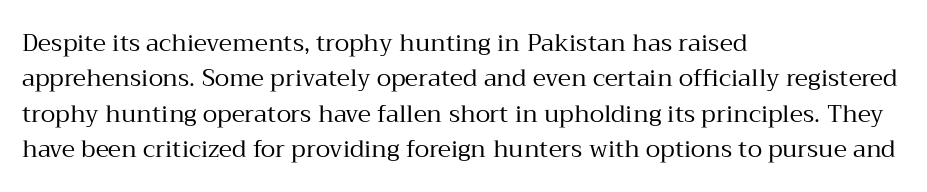
The image shows 24 px text type, upright; set left-aligned, normal line spacing (1.47x), normal letter spacing, not underlined.
